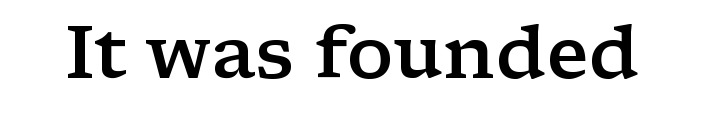
The image shows 74 px semibold, wide serif type, upright; set normal letter spacing, not underlined; low stroke contrast and a medium x-height.
